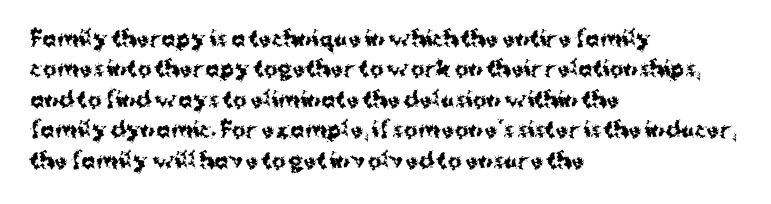
{"italic": "no", "bold": "yes", "underline": "no", "align": "left", "line_spacing": "normal", "line_spacing_ratio": 1.45, "letter_spacing": "normal", "letter_spacing_em": 0.0, "glyph_px": 21}
